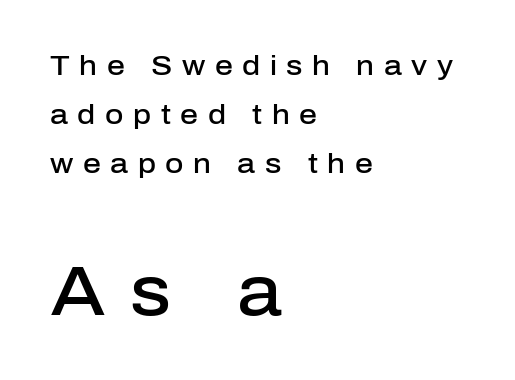
{"serif": "no", "italic": "no", "bold": "semi", "weight": "semibold", "width": "normal", "stroke_contrast": "low", "x_height": "medium", "monospaced": "no", "underline": "no", "align": "left", "line_spacing_ratio": 1.75, "letter_spacing": "wide", "letter_spacing_em": 0.34, "larger_block": "second", "size_ratio": 2.5, "glyph_px": 70}
